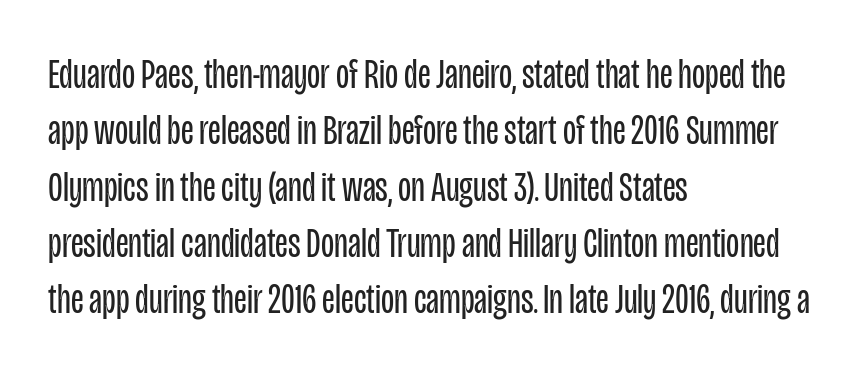
Q: Is the text bold? A: No.
Q: Is the text italic (slanted)? A: No, it is upright.
Q: Is the typeface a serif or a sans-serif typeface? A: Sans-serif.
Q: Is the text underlined? A: No.
Q: How is the paragraph aligned? A: Left-aligned.
Q: Is the spacing between letters normal or unusually wide? A: Normal.
Q: Is the spacing between lines tight, normal or loose? A: Normal.
Q: Width (condensed, normal, or wide)? A: Condensed.
Q: Stroke contrast? A: Low.
Q: x-height? A: Large.
Q: Monospaced? A: No.
